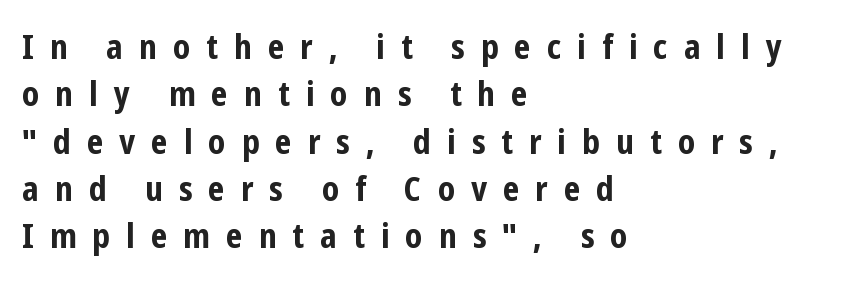
Q: Is the text bold? A: Yes.
Q: Is the text italic (slanted)? A: No, it is upright.
Q: Is the typeface a serif or a sans-serif typeface? A: Sans-serif.
Q: Is the text underlined? A: No.
Q: How is the paragraph aligned? A: Left-aligned.
Q: Is the spacing between letters normal or unusually wide? A: Unusually wide.
Q: Is the spacing between lines tight, normal or loose? A: Normal.
Q: Width (condensed, normal, or wide)? A: Condensed.
Q: Stroke contrast? A: Low.
Q: x-height? A: Medium.
Q: Monospaced? A: No.
